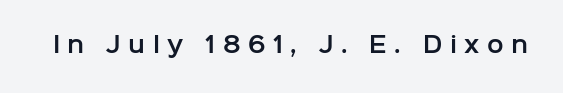
How are the letters spaced? Widely, with obvious added tracking. Upright lettering throughout. Clear beneath every line of the passage.
